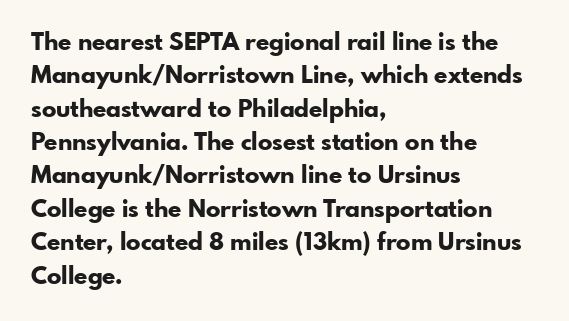
You can tell it's not italic because the verticals are truly vertical. Descender tails drop into unmarked territory. Baseline-to-baseline distance is the conventional proportion of letter height. Nobody touched the tracking dial on this one. Thick stems and heavy bowls — unmistakably bold. One-word summary of the alignment: left.
